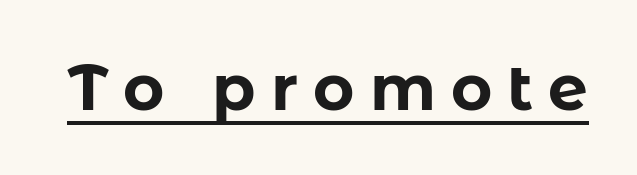
{"serif": "no", "italic": "no", "bold": "yes", "weight": "bold", "width": "normal", "stroke_contrast": "low", "x_height": "medium", "monospaced": "no", "underline": "yes", "letter_spacing": "wide", "letter_spacing_em": 0.24, "glyph_px": 63}
